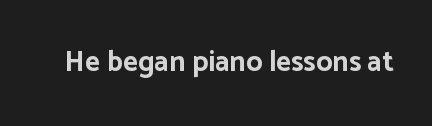
{"serif": "no", "italic": "no", "bold": "yes", "weight": "bold", "width": "normal", "stroke_contrast": "low", "x_height": "medium", "monospaced": "no", "underline": "no", "letter_spacing": "normal", "letter_spacing_em": 0.0, "glyph_px": 29}
